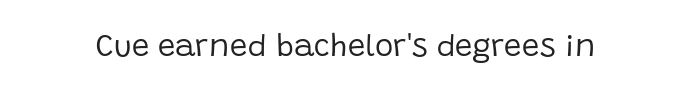
Q: Is the text bold? A: No.
Q: Is the text italic (slanted)? A: No, it is upright.
Q: Is the typeface a serif or a sans-serif typeface? A: Sans-serif.
Q: Is the text underlined? A: No.
Q: Is the spacing between letters normal or unusually wide? A: Normal.
Q: Width (condensed, normal, or wide)? A: Normal.
Q: Stroke contrast? A: Low.
Q: x-height? A: Large.
Q: Monospaced? A: No.
